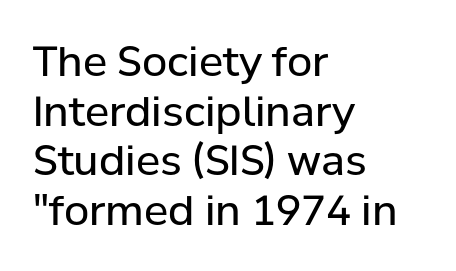
Q: Is the text bold? A: No.
Q: Is the text italic (slanted)? A: No, it is upright.
Q: Is the typeface a serif or a sans-serif typeface? A: Sans-serif.
Q: Is the text underlined? A: No.
Q: How is the paragraph aligned? A: Left-aligned.
Q: Is the spacing between letters normal or unusually wide? A: Normal.
Q: Width (condensed, normal, or wide)? A: Normal.
Q: Stroke contrast? A: Low.
Q: x-height? A: Medium.
Q: Monospaced? A: No.
